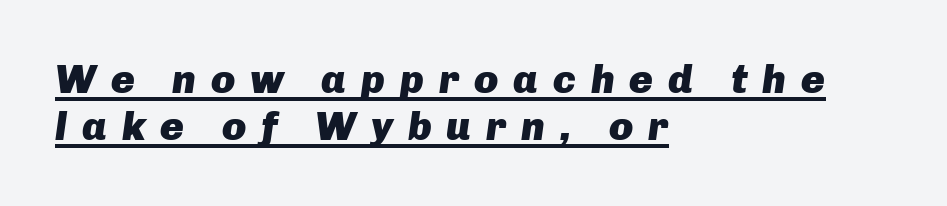
{"italic": "yes", "lean": "right", "slant_degrees": 8, "bold": "yes", "weight": "heavy", "width": "normal", "stroke_contrast": "low", "x_height": "medium", "monospaced": "no", "underline": "yes", "align": "left", "line_spacing_ratio": 1.18, "letter_spacing": "wide", "letter_spacing_em": 0.37, "glyph_px": 40}
